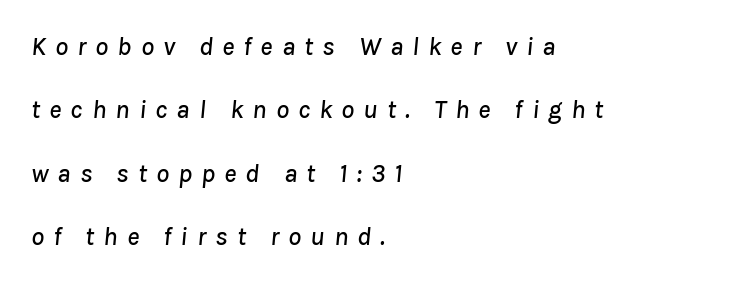
Q: Is the text italic (slanted)? A: Yes, it leans right by about 8 degrees.
Q: Is the text underlined? A: No.
Q: How is the paragraph aligned? A: Left-aligned.
Q: Is the spacing between letters normal or unusually wide? A: Unusually wide.
Q: Is the spacing between lines tight, normal or loose? A: Loose.
